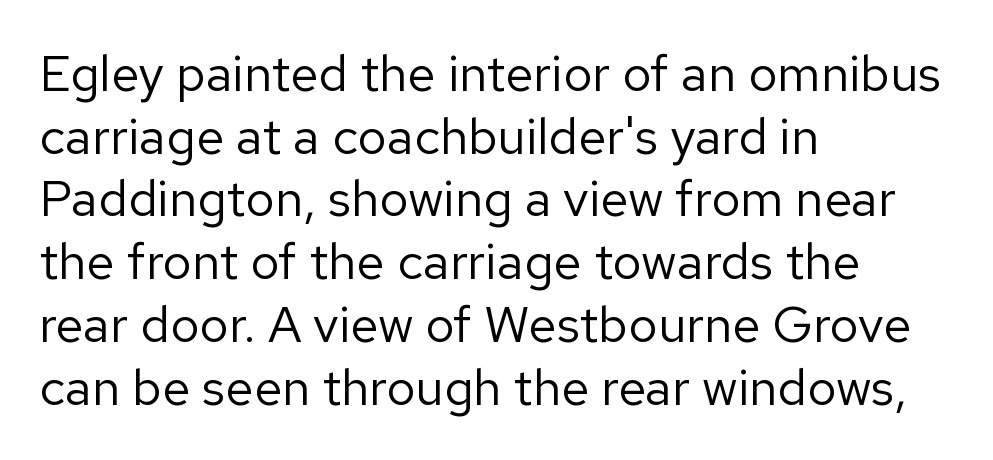
The image shows 51 px regular-weight sans-serif type, upright; set left-aligned, line spacing 1.23x, normal letter spacing, not underlined; low stroke contrast and a medium x-height.
